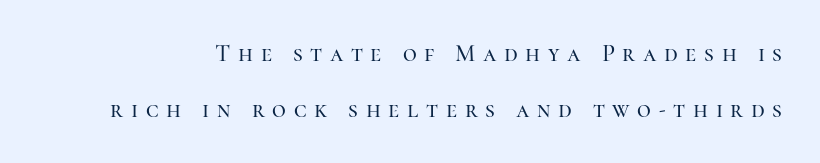
Q: Is the text italic (slanted)? A: No, it is upright.
Q: Is the text underlined? A: No.
Q: Is the spacing between letters normal or unusually wide? A: Unusually wide.
Q: Is the spacing between lines tight, normal or loose? A: Loose.
